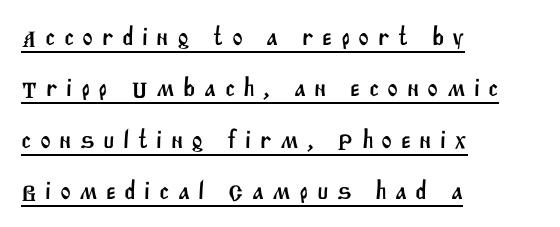
{"underline": "yes", "align": "left", "line_spacing": "loose", "line_spacing_ratio": 1.98, "letter_spacing": "wide", "letter_spacing_em": 0.32, "glyph_px": 26}
